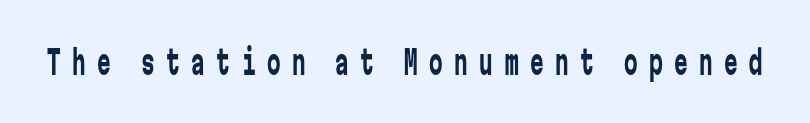
This is not heavy type; no bold has been used. The typeface chosen for these lines omits serifs. Every stem runs plumb, perpendicular to the baseline. These lines are rendered in a fixed-pitch font. Glyph-to-glyph distance is far greater than everyday printed text. Decoration check: the copy has no underline.
